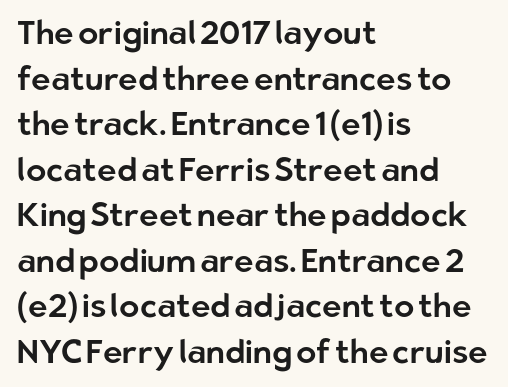
{"serif": "no", "italic": "no", "width": "normal", "stroke_contrast": "low", "x_height": "medium", "monospaced": "no", "underline": "no", "align": "left", "line_spacing": "normal", "line_spacing_ratio": 1.38, "letter_spacing": "normal", "letter_spacing_em": 0.0, "glyph_px": 33}
